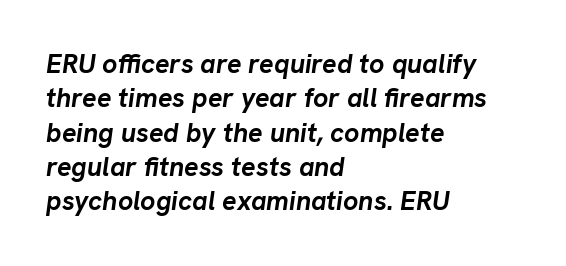
The space directly below the letters is spotless. Designer's note — italics engaged. Is the block centered? No — it sits flush against the left margin. The designer left line spacing at the default. As a designer I'd log this as weight 700, bold.
